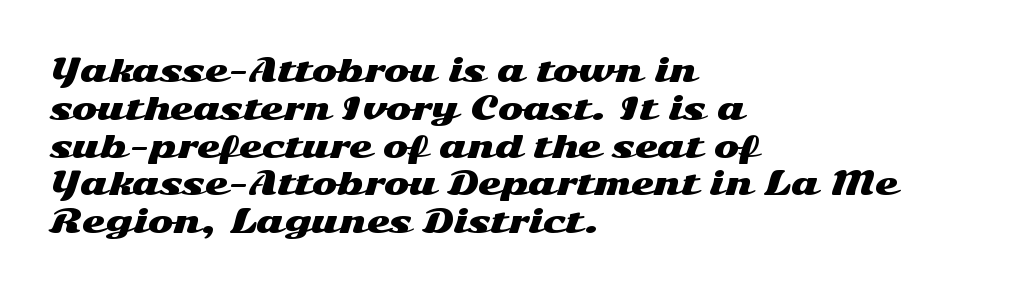
Q: Is the text italic (slanted)? A: Yes.
Q: Is the typeface a serif or a sans-serif typeface? A: Sans-serif.
Q: Is the text underlined? A: No.
Q: How is the paragraph aligned? A: Left-aligned.
Q: Is the spacing between letters normal or unusually wide? A: Normal.
Q: Is the spacing between lines tight, normal or loose? A: Normal.
Q: Width (condensed, normal, or wide)? A: Wide.
Q: Stroke contrast? A: Medium.
Q: x-height? A: Medium.
Q: Monospaced? A: No.
